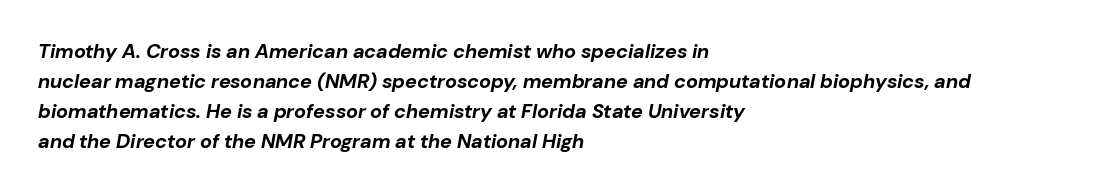
Q: Is the text bold? A: Yes.
Q: Is the text italic (slanted)? A: Yes, it leans right by about 10 degrees.
Q: Is the text underlined? A: No.
Q: How is the paragraph aligned? A: Left-aligned.
Q: Is the spacing between letters normal or unusually wide? A: Normal.
Q: Is the spacing between lines tight, normal or loose? A: Normal.
